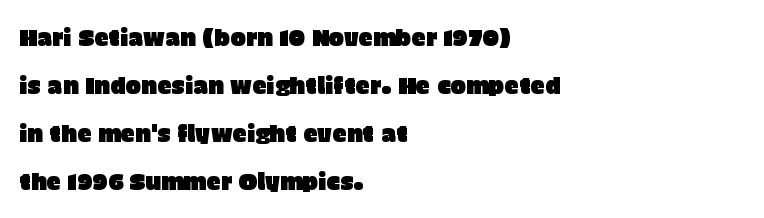
{"italic": "no", "underline": "no", "align": "left", "line_spacing": "loose", "line_spacing_ratio": 2.09, "letter_spacing": "normal", "letter_spacing_em": 0.0, "glyph_px": 23}
